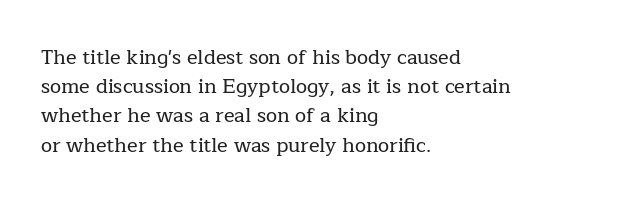
{"italic": "no", "underline": "no", "align": "left", "line_spacing": "normal", "line_spacing_ratio": 1.46, "letter_spacing": "normal", "letter_spacing_em": 0.0, "glyph_px": 20}
